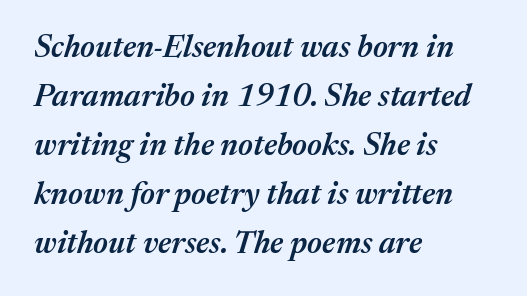
{"italic": "yes", "lean": "right", "slant_degrees": 17, "bold": "semi", "weight": "semibold", "width": "normal", "stroke_contrast": "medium", "x_height": "medium", "monospaced": "no", "underline": "no", "align": "left", "line_spacing": "normal", "line_spacing_ratio": 1.58, "letter_spacing": "normal", "letter_spacing_em": 0.0, "glyph_px": 31}
